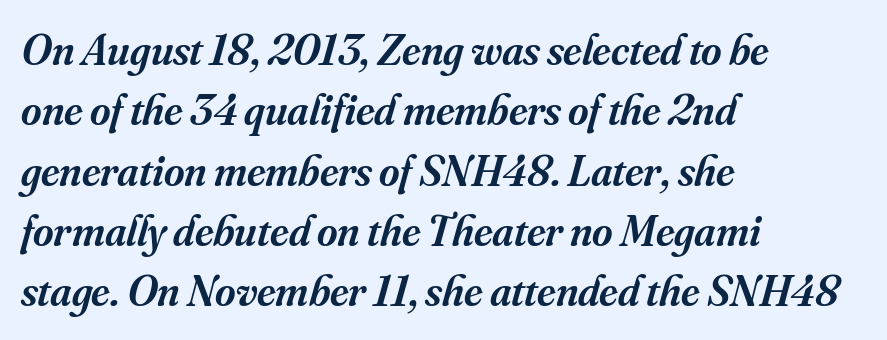
Q: Is the text bold? A: Semi-bold.
Q: Is the text italic (slanted)? A: Yes, it leans right by about 16 degrees.
Q: Is the typeface a serif or a sans-serif typeface? A: Serif.
Q: Is the text underlined? A: No.
Q: How is the paragraph aligned? A: Left-aligned.
Q: Is the spacing between letters normal or unusually wide? A: Normal.
Q: Is the spacing between lines tight, normal or loose? A: Normal.
Q: Width (condensed, normal, or wide)? A: Normal.
Q: Stroke contrast? A: Medium.
Q: x-height? A: Small.
Q: Monospaced? A: No.
